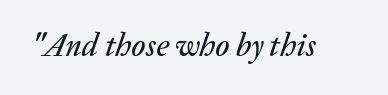
The image shows 32 px text type, italic (leaning right); set normal letter spacing, not underlined; low stroke contrast and a medium x-height.
